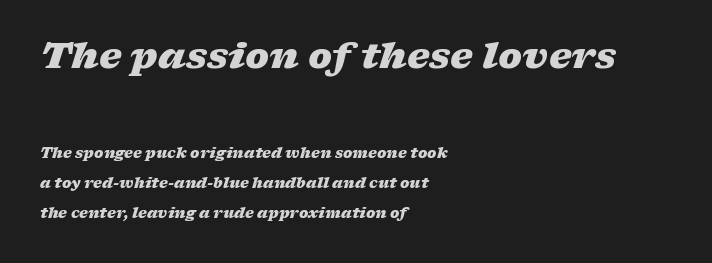
The gaps between neighbouring characters are ordinary and unremarkable. Casual observation: everything's shoved over to the left. The sample has been set heavy, in full bold. Proportional: the letters do not fall into vertical columns. No word sits above an underline.
